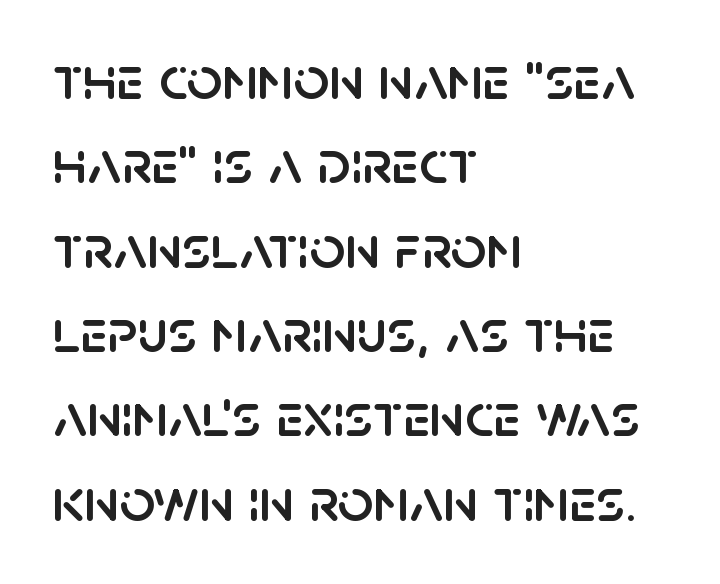
The image shows 62 px sans-serif type, upright; set left-aligned, normal line spacing (1.36x), normal letter spacing, not underlined; low stroke contrast and a large x-height.
